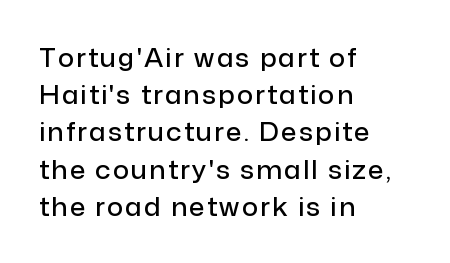
Q: Is the text bold? A: Semi-bold.
Q: Is the text italic (slanted)? A: No, it is upright.
Q: Is the text underlined? A: No.
Q: How is the paragraph aligned? A: Left-aligned.
Q: Is the spacing between lines tight, normal or loose? A: Normal.
